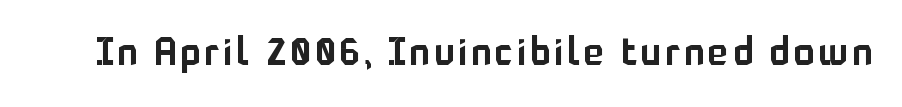
Note the varied advance widths — an 'i' is clearly narrower than an 'm'. Each letter's strokes conclude bluntly, with no projecting serifs. You can tell it's not italic because the verticals are truly vertical. Lines of text with bare space underneath.
